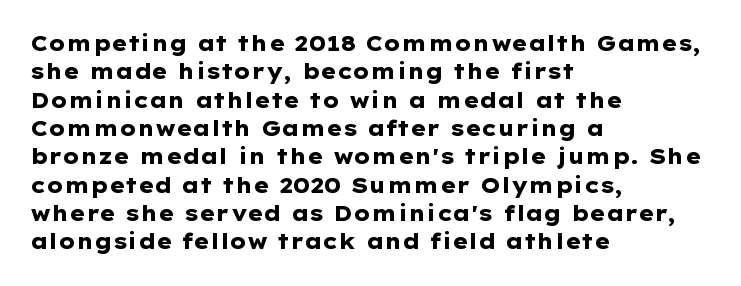
Q: Is the text bold? A: Yes.
Q: Is the text italic (slanted)? A: No, it is upright.
Q: Is the text underlined? A: No.
Q: How is the paragraph aligned? A: Left-aligned.
Q: Is the spacing between letters normal or unusually wide? A: Normal.
Q: Is the spacing between lines tight, normal or loose? A: Normal.
